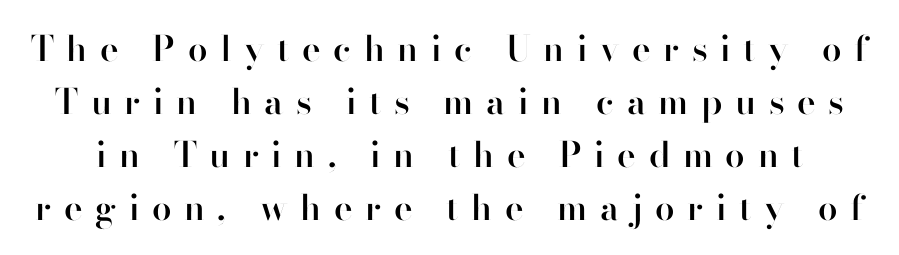
Q: Is the text bold? A: Semi-bold.
Q: Is the text italic (slanted)? A: No, it is upright.
Q: Is the typeface a serif or a sans-serif typeface? A: Sans-serif.
Q: Is the text underlined? A: No.
Q: Is the spacing between letters normal or unusually wide? A: Unusually wide.
Q: Is the spacing between lines tight, normal or loose? A: Normal.
Q: Width (condensed, normal, or wide)? A: Normal.
Q: Stroke contrast? A: High.
Q: x-height? A: Small.
Q: Monospaced? A: No.
